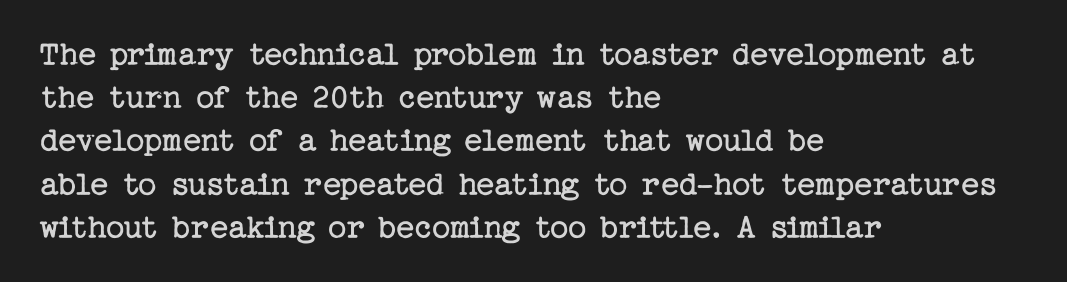
{"serif": "yes", "italic": "no", "bold": "no", "weight": "regular", "width": "normal", "stroke_contrast": "low", "x_height": "medium", "underline": "no", "align": "left", "line_spacing_ratio": 1.2, "letter_spacing": "normal", "letter_spacing_em": 0.0, "glyph_px": 36}
